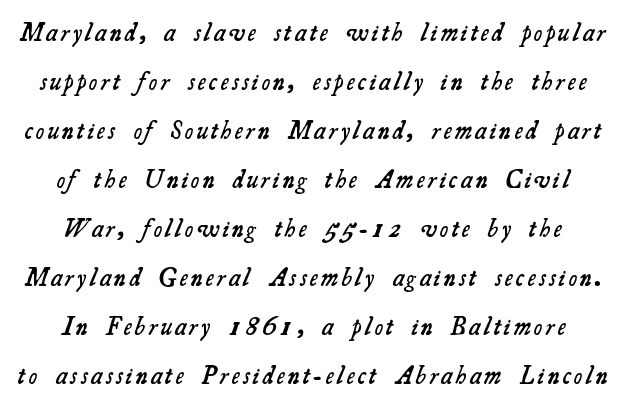
Quick note: underline off. Compared with typical paragraphs, the rows here are farther apart. A bit beefed up — I'd call it semibold rather than bold.
